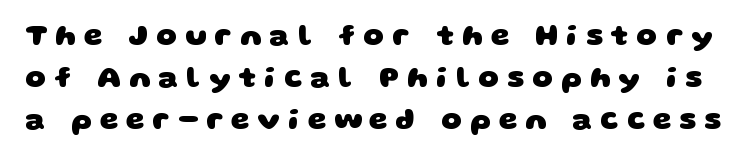
Q: Is the text bold? A: Yes.
Q: Is the typeface a serif or a sans-serif typeface? A: Sans-serif.
Q: Is the text underlined? A: No.
Q: Is the spacing between letters normal or unusually wide? A: Unusually wide.
Q: Is the spacing between lines tight, normal or loose? A: Normal.
Q: Width (condensed, normal, or wide)? A: Wide.
Q: Stroke contrast? A: Low.
Q: x-height? A: Large.
Q: Monospaced? A: No.
